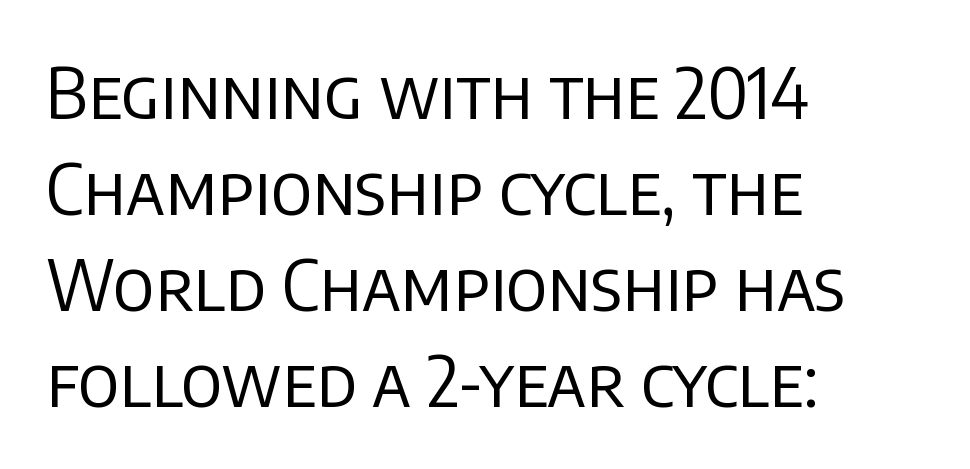
Q: Is the text bold? A: No.
Q: Is the text italic (slanted)? A: No, it is upright.
Q: Is the typeface a serif or a sans-serif typeface? A: Sans-serif.
Q: Is the text underlined? A: No.
Q: How is the paragraph aligned? A: Left-aligned.
Q: Is the spacing between letters normal or unusually wide? A: Normal.
Q: Is the spacing between lines tight, normal or loose? A: Normal.
Q: Width (condensed, normal, or wide)? A: Normal.
Q: Stroke contrast? A: Low.
Q: x-height? A: Large.
Q: Monospaced? A: No.
